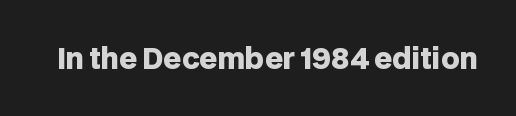
Q: Is the text bold? A: Yes.
Q: Is the text italic (slanted)? A: No, it is upright.
Q: Is the typeface a serif or a sans-serif typeface? A: Sans-serif.
Q: Is the text underlined? A: No.
Q: Is the spacing between letters normal or unusually wide? A: Normal.
Q: Width (condensed, normal, or wide)? A: Normal.
Q: Stroke contrast? A: Low.
Q: x-height? A: Large.
Q: Monospaced? A: No.
